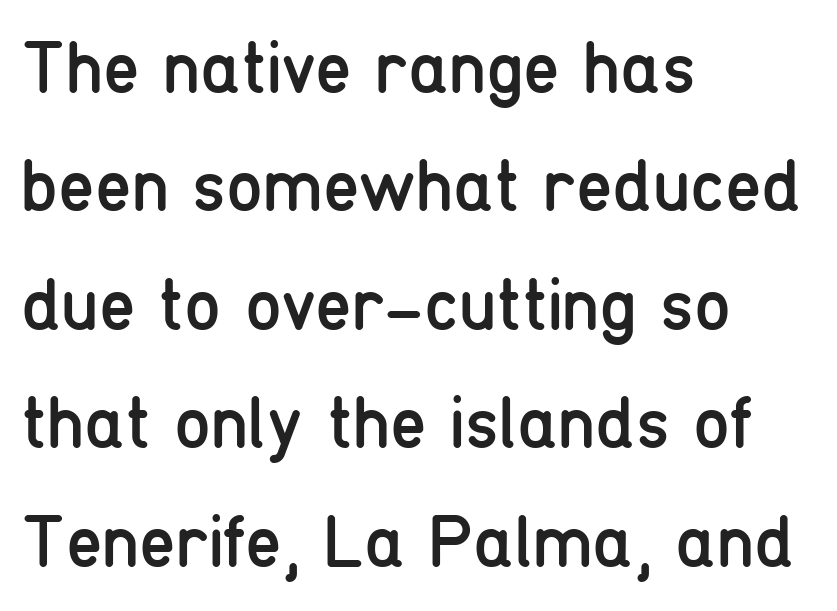
The image shows 74 px regular-weight, condensed sans-serif type, upright; set left-aligned, normal line spacing (1.6x), normal letter spacing, not underlined; low stroke contrast and a medium x-height.
